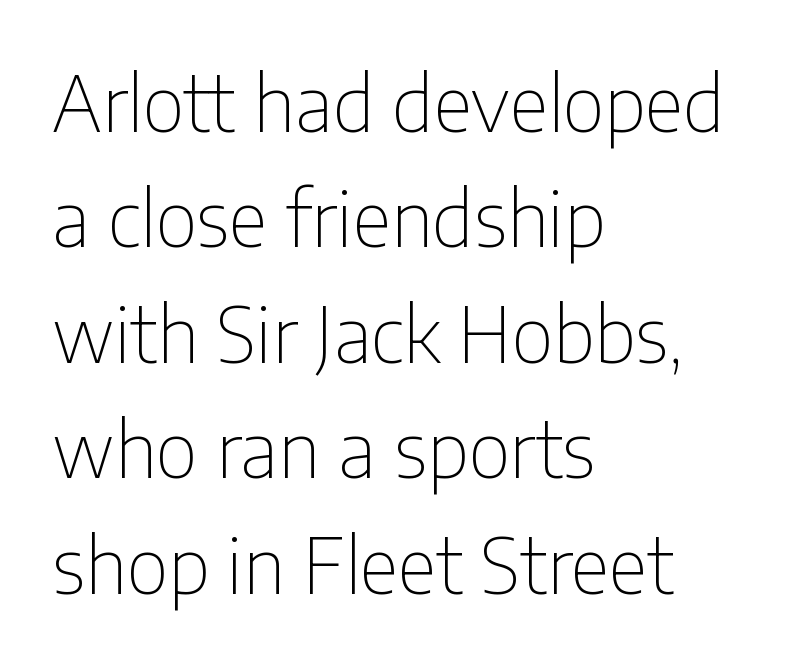
The image shows 77 px thin, condensed sans-serif type, upright; set left-aligned, normal line spacing (1.5x), normal letter spacing, not underlined; low stroke contrast and a medium x-height.
